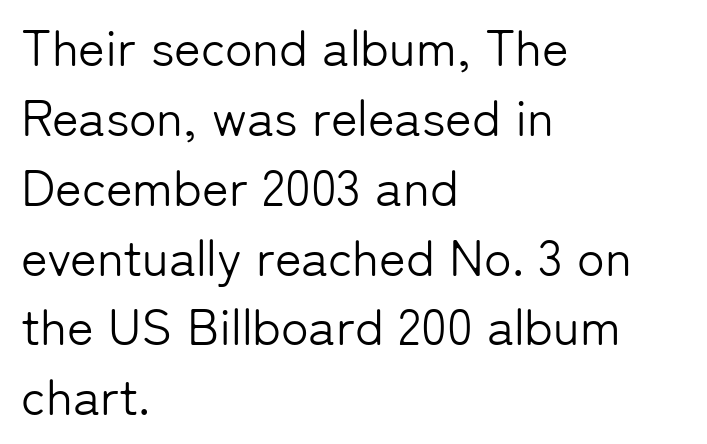
Q: Is the text bold? A: No.
Q: Is the text italic (slanted)? A: No, it is upright.
Q: Is the typeface a serif or a sans-serif typeface? A: Sans-serif.
Q: Is the text underlined? A: No.
Q: How is the paragraph aligned? A: Left-aligned.
Q: Is the spacing between letters normal or unusually wide? A: Normal.
Q: Is the spacing between lines tight, normal or loose? A: Normal.
Q: Width (condensed, normal, or wide)? A: Normal.
Q: Stroke contrast? A: Low.
Q: x-height? A: Medium.
Q: Monospaced? A: No.
